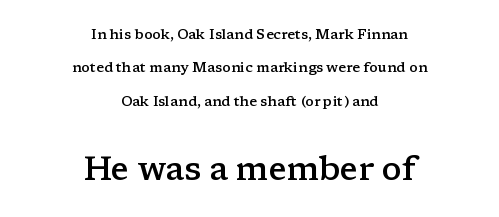
Q: Is the text bold? A: Semi-bold.
Q: Is the text italic (slanted)? A: No, it is upright.
Q: Is the typeface a serif or a sans-serif typeface? A: Serif.
Q: Is the text underlined? A: No.
Q: How is the paragraph aligned? A: Centered.
Q: Is the spacing between letters normal or unusually wide? A: Normal.
Q: Is the spacing between lines tight, normal or loose? A: Loose.
Q: Which block of text is set in a larger size, the first (top) or the second (bottom)? A: The second (bottom) one.
Q: Width (condensed, normal, or wide)? A: Wide.
Q: Stroke contrast? A: Low.
Q: x-height? A: Medium.
Q: Monospaced? A: No.
